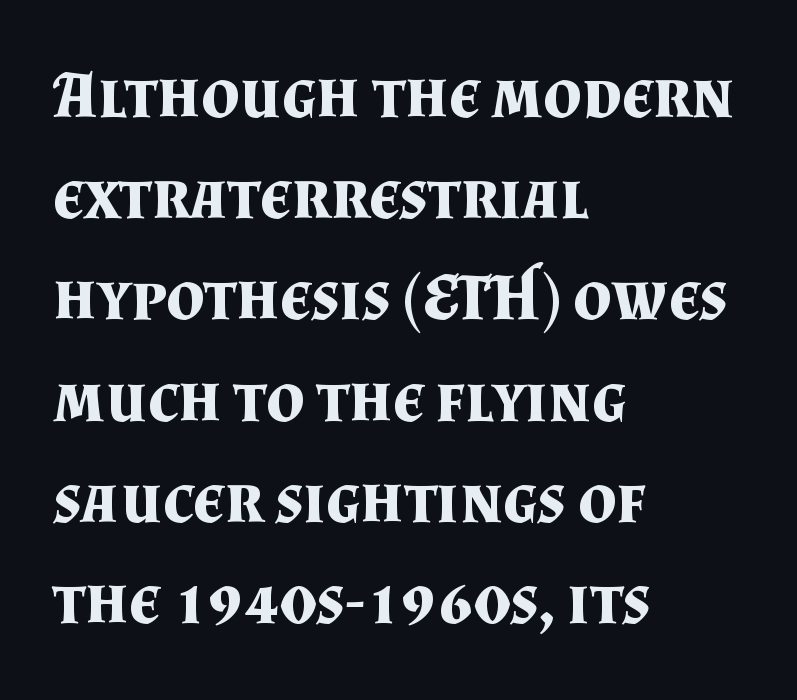
Q: Is the text bold? A: Yes.
Q: Is the text italic (slanted)? A: No, it is upright.
Q: Is the typeface a serif or a sans-serif typeface? A: Serif.
Q: Is the text underlined? A: No.
Q: How is the paragraph aligned? A: Left-aligned.
Q: Is the spacing between letters normal or unusually wide? A: Normal.
Q: Is the spacing between lines tight, normal or loose? A: Normal.
Q: Width (condensed, normal, or wide)? A: Normal.
Q: Stroke contrast? A: Medium.
Q: x-height? A: Small.
Q: Monospaced? A: No.
